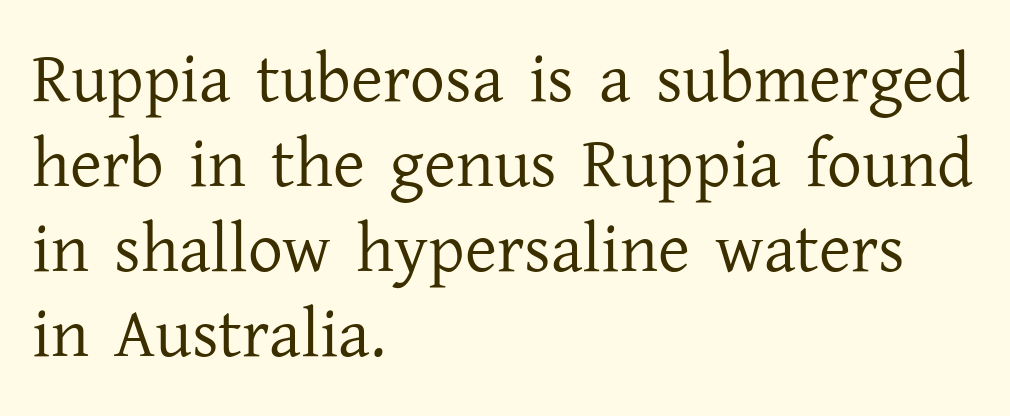
The strokes carry an ordinary text weight at most. A bare baseline throughout the passage. I'd call this a serif setting — the letters wear small feet. Think of a printed novel: that variable character pitch is what you see here. There is no visible air inserted between adjacent glyphs.
